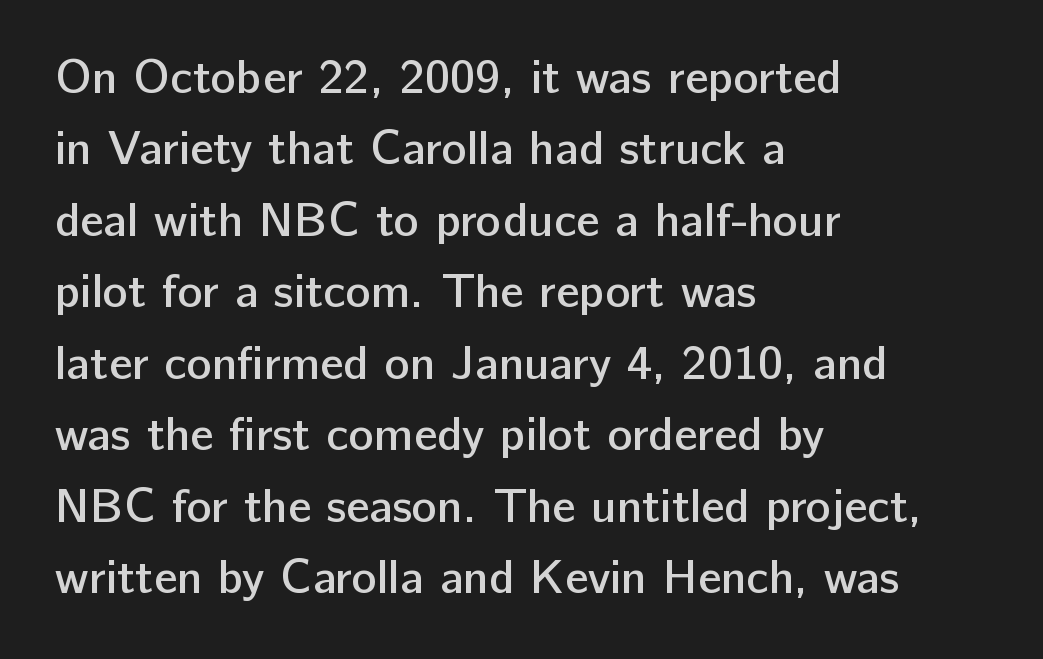
The image shows 47 px semibold sans-serif type, upright; set left-aligned, normal line spacing (1.52x), normal letter spacing, not underlined; low stroke contrast and a medium x-height.
